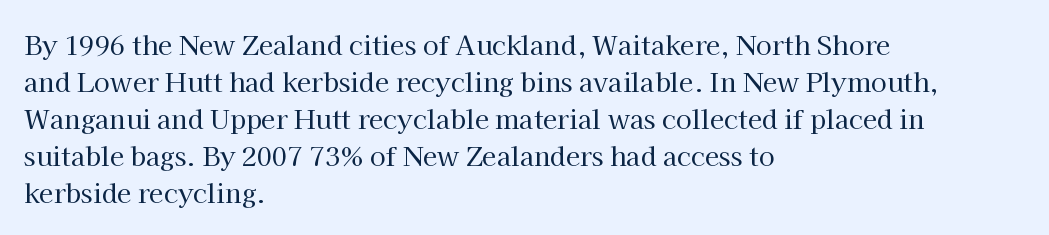
Rule under the text: the space is simply empty. The tracking reads as untouched default to a designer's eye. Compared with a typical body face, this is equally light or lighter still. A student would call this left alignment; a typographer would say flush left, rag right. The rows are spaced the way most documents space them.
